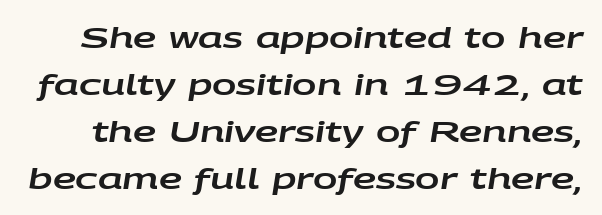
The image shows 29 px wide type, italic (leaning right); set normal line spacing (1.62x), normal letter spacing, not underlined; low stroke contrast and a large x-height.
